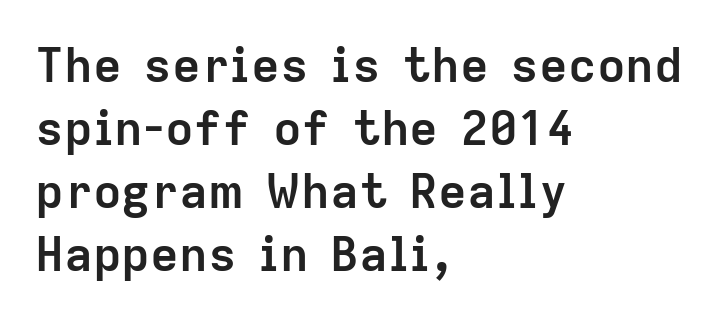
Q: Is the text bold? A: Yes.
Q: Is the text italic (slanted)? A: No, it is upright.
Q: Is the typeface a serif or a sans-serif typeface? A: Sans-serif.
Q: Is the text underlined? A: No.
Q: How is the paragraph aligned? A: Left-aligned.
Q: Is the spacing between letters normal or unusually wide? A: Normal.
Q: Is the spacing between lines tight, normal or loose? A: Normal.
Q: Width (condensed, normal, or wide)? A: Normal.
Q: Stroke contrast? A: Low.
Q: x-height? A: Medium.
Q: Monospaced? A: No.
